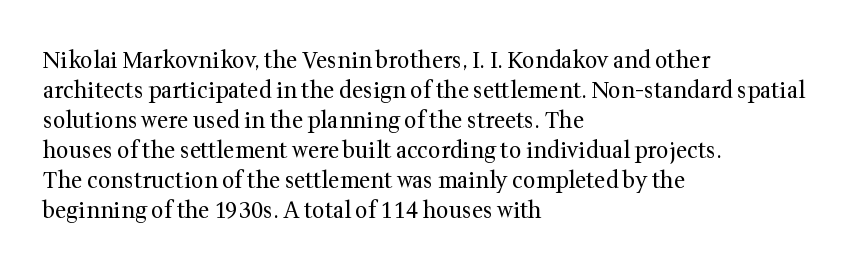
The image shows 22 px text type, upright; set left-aligned, normal line spacing (1.36x), normal letter spacing, not underlined.
